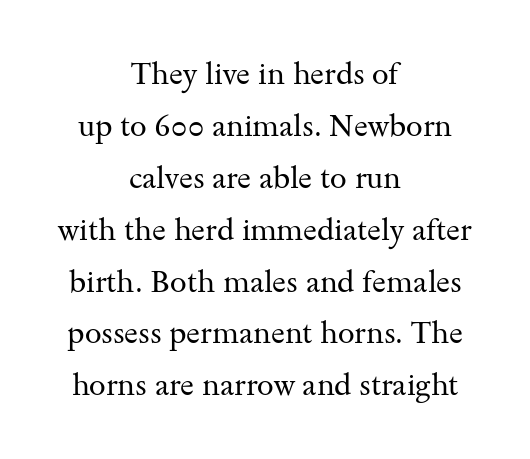
No word sits above an underline. On a weight scale, this lands at 450 or below. A typesetter would call this zero additional tracking. The typeface chosen for these lines features serifs. Looks like regular typesetting: each glyph gets only the width it needs.
